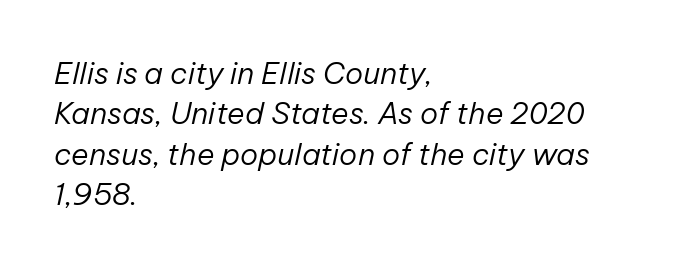
{"italic": "yes", "lean": "right", "slant_degrees": 12, "bold": "no", "weight": "regular", "width": "normal", "stroke_contrast": "low", "x_height": "medium", "monospaced": "no", "underline": "no", "align": "left", "line_spacing": "normal", "line_spacing_ratio": 1.35, "letter_spacing": "normal", "letter_spacing_em": 0.0, "glyph_px": 30}
